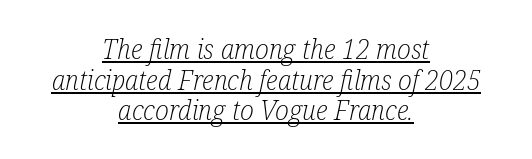
I'd call this a serif setting — the letters wear small feet. You could not count columns in this text — the font is proportionally spaced. These lines were composed using italics. A quiet, ordinary-to-light weight characterises the typeface. Each word holds together tightly as a unit, with standard inter-letter gaps. Descenders here cross a horizontal rule under the line.
